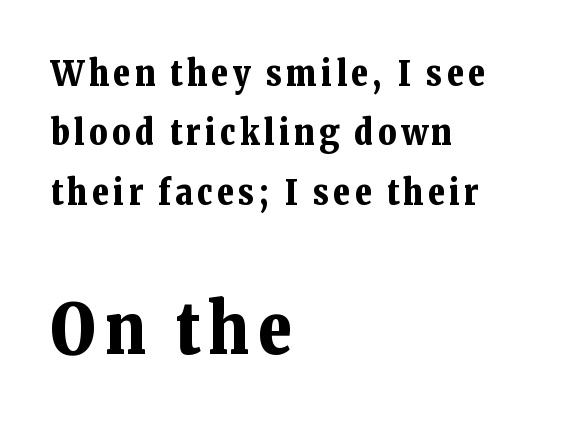
Q: Is the text bold? A: Yes.
Q: Is the text italic (slanted)? A: No, it is upright.
Q: Is the typeface a serif or a sans-serif typeface? A: Serif.
Q: Is the text underlined? A: No.
Q: How is the paragraph aligned? A: Left-aligned.
Q: Is the spacing between lines tight, normal or loose? A: Normal.
Q: Which block of text is set in a larger size, the first (top) or the second (bottom)? A: The second (bottom) one.
Q: Width (condensed, normal, or wide)? A: Normal.
Q: Stroke contrast? A: Low.
Q: x-height? A: Medium.
Q: Monospaced? A: No.
